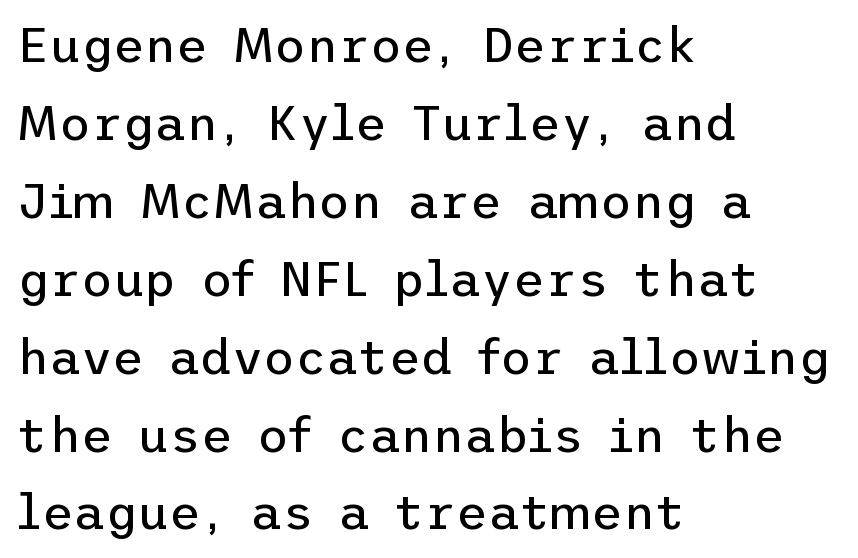
{"serif": "no", "italic": "no", "bold": "no", "weight": "regular", "width": "normal", "stroke_contrast": "low", "x_height": "medium", "underline": "no", "align": "left", "line_spacing": "normal", "line_spacing_ratio": 1.59, "letter_spacing": "normal", "letter_spacing_em": 0.0, "glyph_px": 49}
